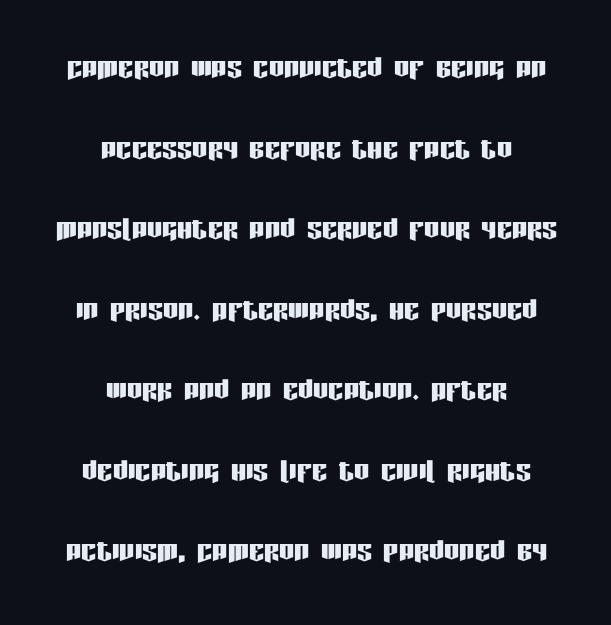
Typeset on center — no edge is straight. One glance says open: line gaps are wider than usual. Examine the stroke ends and you'll find no serifs. How are the letters spaced? Ordinarily, with no added tracking. These lines are rendered in a variable-pitch font.
